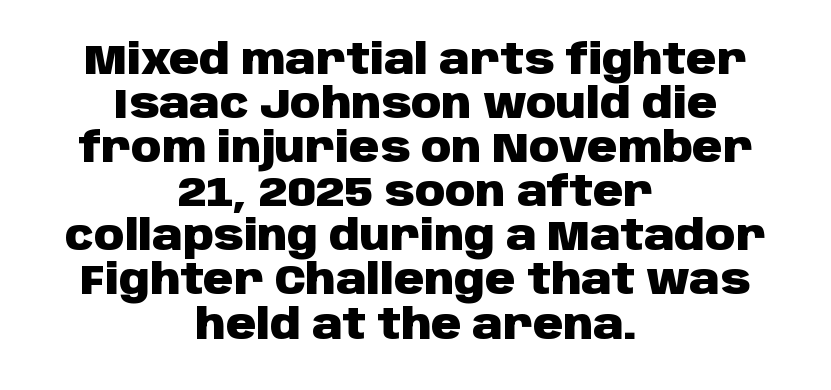
Students, observe: this is what under-led, compact text looks like. Nothing sits at the stroke ends, so this counts as sans-serif. How are the letters spaced? Ordinarily, with no added tracking. This sample has the flowing, uneven cadence of proportional lettering. This rendering uses center alignment, leaving both contours irregular but symmetric.
